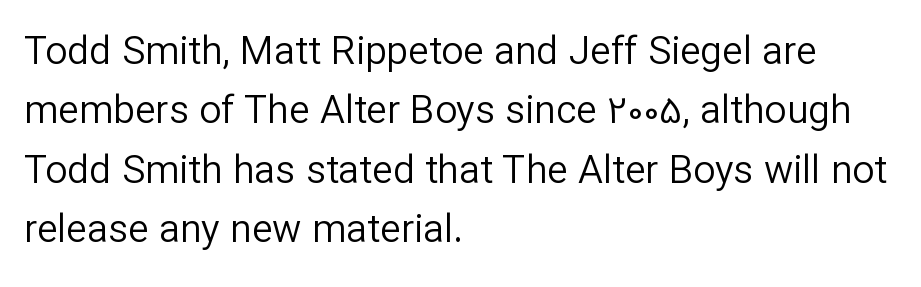
The image shows 39 px regular-weight sans-serif type, upright; set left-aligned, normal line spacing (1.52x), normal letter spacing, not underlined; low stroke contrast and a medium x-height.
